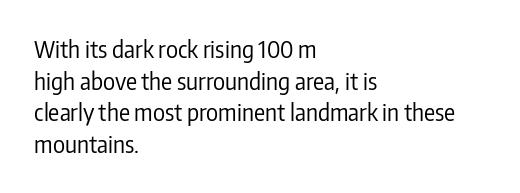
The strokes are not fattened; the text isn't bold. Beneath every word, the page is bare. Every row of glyphs begins at an identical x-position on the left. In terms of posture, this sample is upright.
